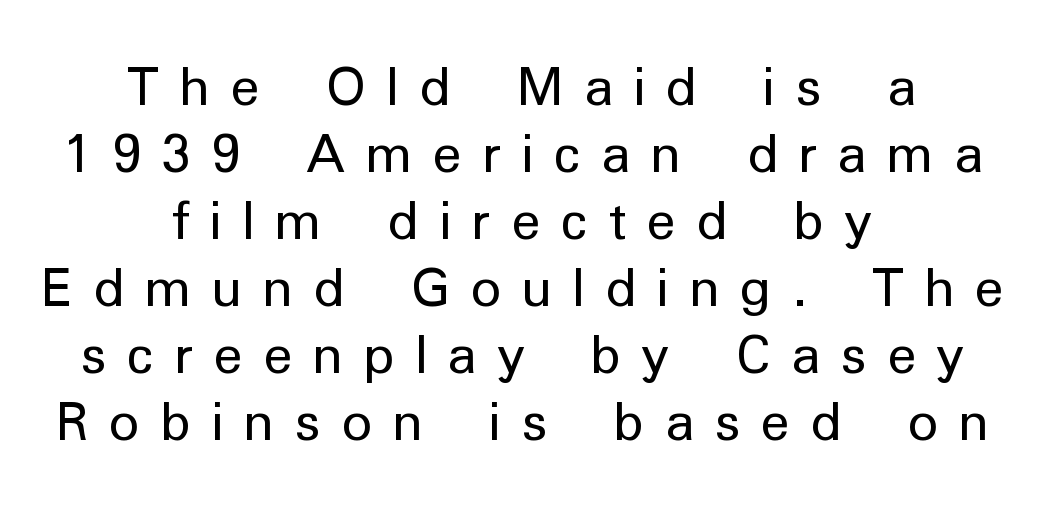
Q: Is the text bold? A: No.
Q: Is the text italic (slanted)? A: No, it is upright.
Q: Is the typeface a serif or a sans-serif typeface? A: Sans-serif.
Q: Is the text underlined? A: No.
Q: How is the paragraph aligned? A: Centered.
Q: Is the spacing between letters normal or unusually wide? A: Unusually wide.
Q: Is the spacing between lines tight, normal or loose? A: Normal.
Q: Width (condensed, normal, or wide)? A: Normal.
Q: Stroke contrast? A: Low.
Q: x-height? A: Medium.
Q: Monospaced? A: No.
